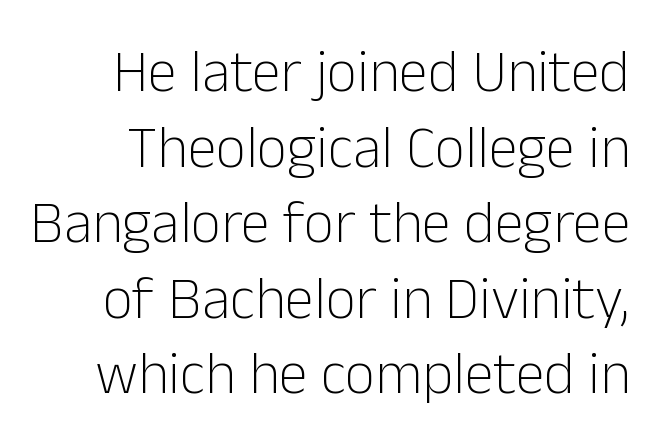
Rendered with straight, roman letterforms. The leading is moderate, giving the passage an even texture. The horizontal fit of the characters is conventional and even. Regarding serifs, this sample does without them. Honestly, there is no underline to notice here at all.
